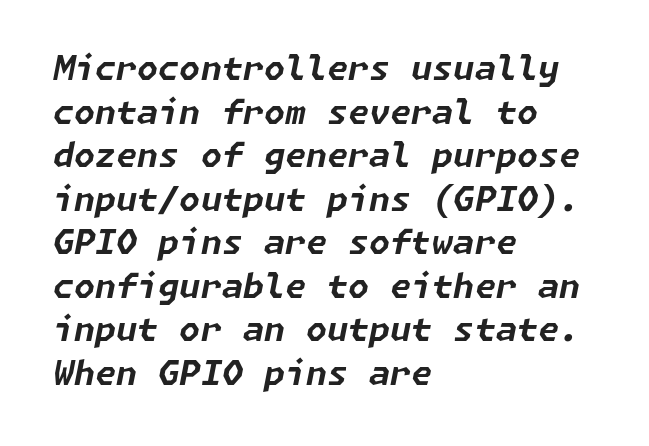
The rows are spaced the way most documents space them. Each word holds together tightly as a unit, with standard inter-letter gaps. The typesetting leans heavy: a genuine bold. The typesetter chose a ragged-right arrangement here.
